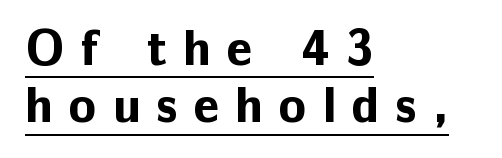
Q: Is the text bold? A: Yes.
Q: Is the text italic (slanted)? A: No, it is upright.
Q: Is the typeface a serif or a sans-serif typeface? A: Sans-serif.
Q: Is the text underlined? A: Yes.
Q: How is the paragraph aligned? A: Left-aligned.
Q: Is the spacing between letters normal or unusually wide? A: Unusually wide.
Q: Is the spacing between lines tight, normal or loose? A: Tight.
Q: Width (condensed, normal, or wide)? A: Normal.
Q: Stroke contrast? A: Low.
Q: x-height? A: Medium.
Q: Monospaced? A: No.
